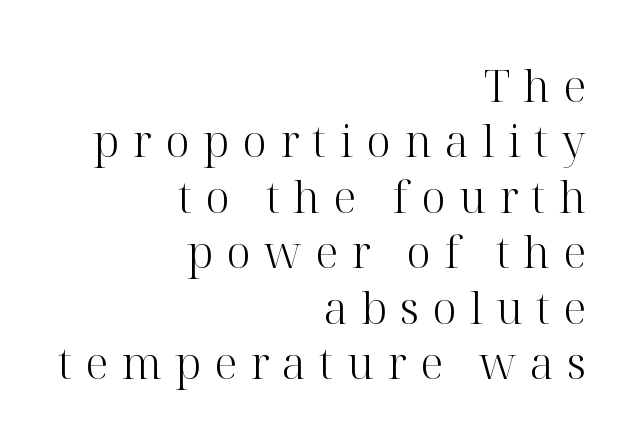
The type family on display is of the serif kind. Weight: regular or lighter. Vertically, the passage feels balanced, rows spaced as you'd expect. This rendering features lettering with no underline. The rendering uses natural spacing where letterforms have individual widths.
